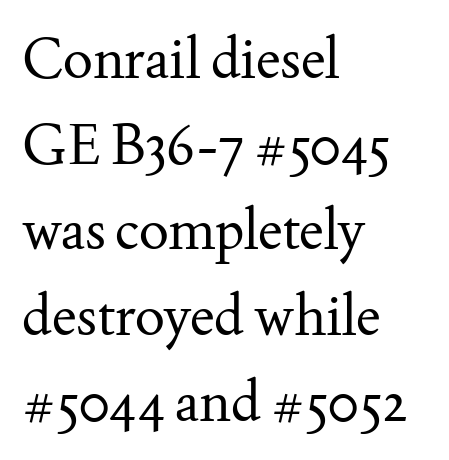
{"serif": "yes", "italic": "no", "bold": "no", "weight": "regular", "width": "normal", "stroke_contrast": "medium", "x_height": "small", "monospaced": "no", "underline": "no", "align": "left", "line_spacing": "normal", "line_spacing_ratio": 1.53, "letter_spacing": "normal", "letter_spacing_em": 0.0, "glyph_px": 56}
